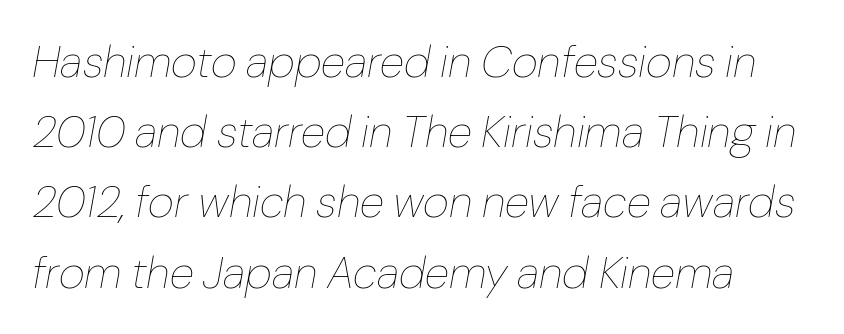
{"italic": "yes", "lean": "right", "slant_degrees": 10, "bold": "no", "weight": "thin", "width": "normal", "stroke_contrast": "low", "x_height": "medium", "monospaced": "no", "underline": "no", "line_spacing": "normal", "line_spacing_ratio": 1.56, "letter_spacing": "normal", "letter_spacing_em": 0.0, "glyph_px": 45}
